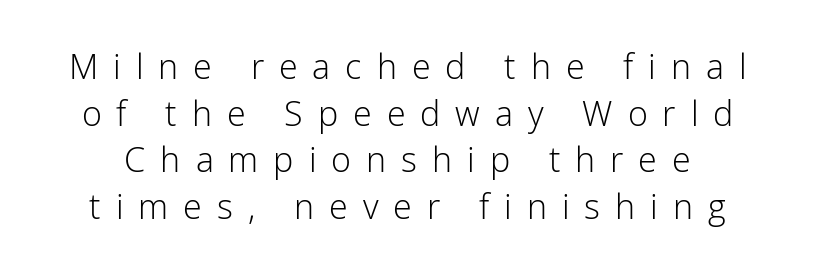
{"serif": "no", "italic": "no", "bold": "no", "weight": "light", "width": "normal", "stroke_contrast": "low", "x_height": "medium", "monospaced": "no", "underline": "no", "line_spacing": "normal", "line_spacing_ratio": 1.37, "letter_spacing": "wide", "letter_spacing_em": 0.44, "glyph_px": 34}
